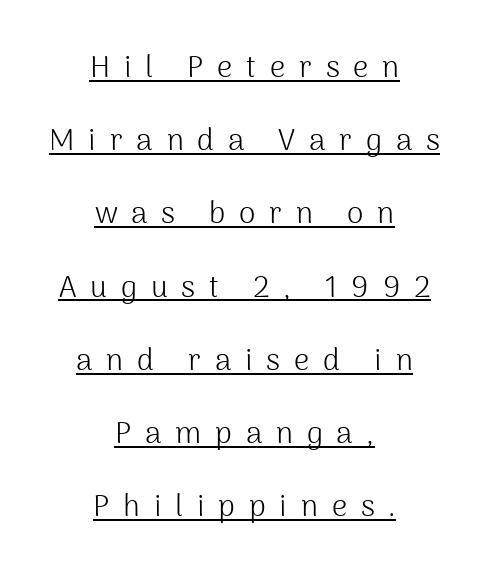
Proportional: the letters do not fall into vertical columns. The typesetting does not lean heavy: it is not bold. Display-style spreading of the glyphs; the letterfit is very open. The typesetter chose a symmetrical, centered arrangement here. Does the leading feel generous? Absolutely, it's lavish. The sample's only ornament is a line tracing under the words.
